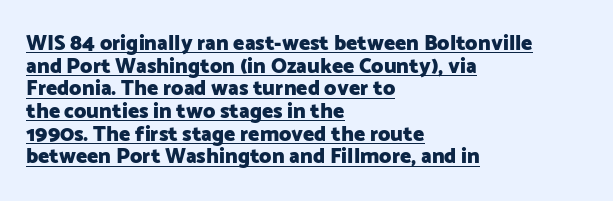
{"italic": "no", "bold": "yes", "underline": "yes", "align": "left", "line_spacing": "tight", "line_spacing_ratio": 1.08, "letter_spacing": "normal", "letter_spacing_em": 0.0, "glyph_px": 21}
